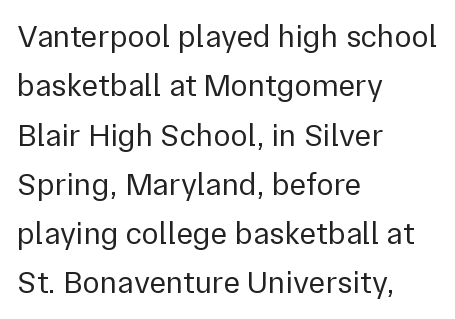
The image shows 32 px regular-weight sans-serif type, upright; set left-aligned, normal line spacing (1.54x), normal letter spacing, not underlined; a medium x-height.
